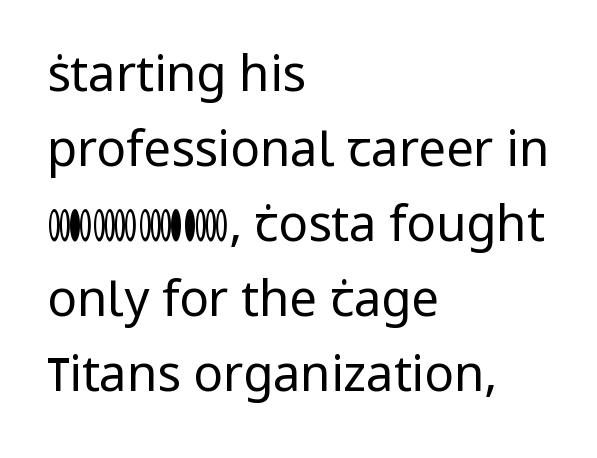
Decoration check: the copy has no underline. The weight tops out at a normal text grade. Short note: letters normally spaced. Posture: straight, roman, zero tilt.
